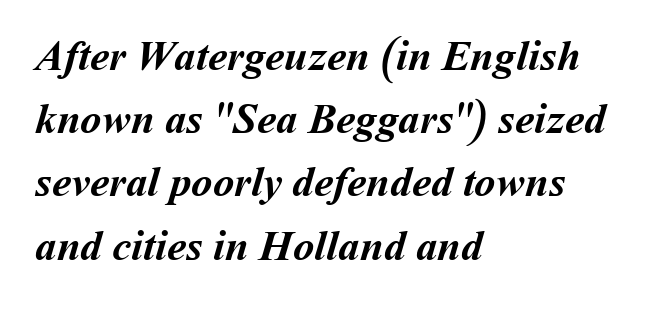
Q: Is the text bold? A: Yes.
Q: Is the text underlined? A: No.
Q: How is the paragraph aligned? A: Left-aligned.
Q: Is the spacing between letters normal or unusually wide? A: Normal.
Q: Is the spacing between lines tight, normal or loose? A: Normal.
Q: Width (condensed, normal, or wide)? A: Normal.
Q: Stroke contrast? A: Medium.
Q: x-height? A: Medium.
Q: Monospaced? A: No.
